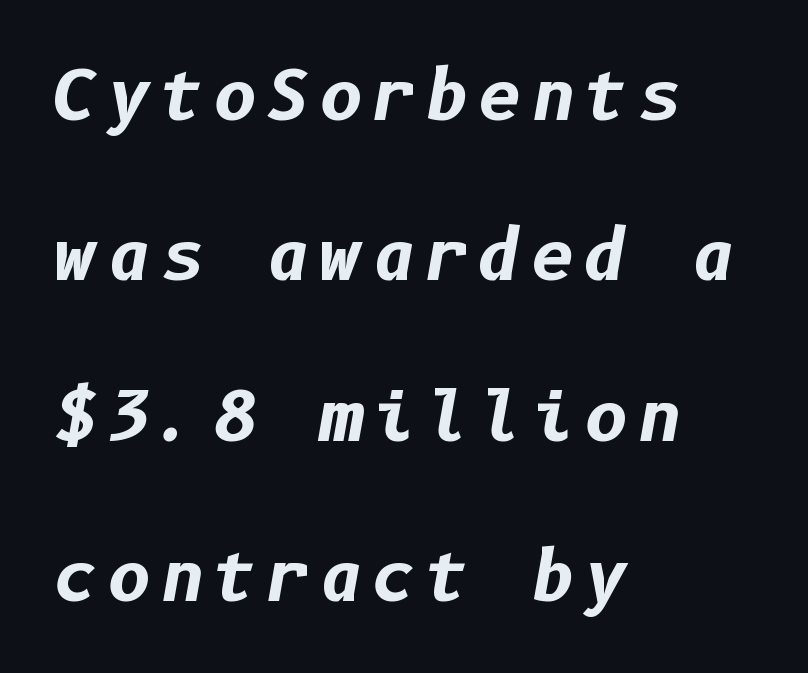
The image shows 68 px bold type, italic (leaning right); set left-aligned, loose line spacing (2.36x), not underlined; low stroke contrast and a medium x-height.
